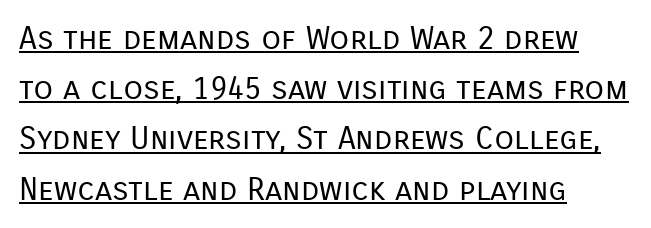
Q: Is the text bold? A: No.
Q: Is the text italic (slanted)? A: No, it is upright.
Q: Is the typeface a serif or a sans-serif typeface? A: Sans-serif.
Q: Is the text underlined? A: Yes.
Q: How is the paragraph aligned? A: Left-aligned.
Q: Is the spacing between letters normal or unusually wide? A: Normal.
Q: Is the spacing between lines tight, normal or loose? A: Normal.
Q: Width (condensed, normal, or wide)? A: Normal.
Q: Stroke contrast? A: Low.
Q: x-height? A: Medium.
Q: Monospaced? A: No.
